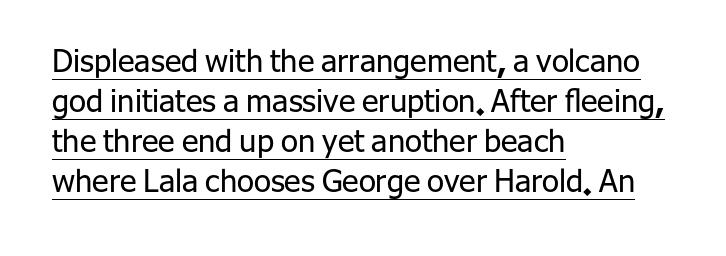
Q: Is the text bold? A: No.
Q: Is the text italic (slanted)? A: No, it is upright.
Q: Is the typeface a serif or a sans-serif typeface? A: Sans-serif.
Q: Is the text underlined? A: Yes.
Q: How is the paragraph aligned? A: Left-aligned.
Q: Is the spacing between letters normal or unusually wide? A: Normal.
Q: Is the spacing between lines tight, normal or loose? A: Normal.
Q: Width (condensed, normal, or wide)? A: Normal.
Q: Stroke contrast? A: Low.
Q: x-height? A: Medium.
Q: Monospaced? A: No.
